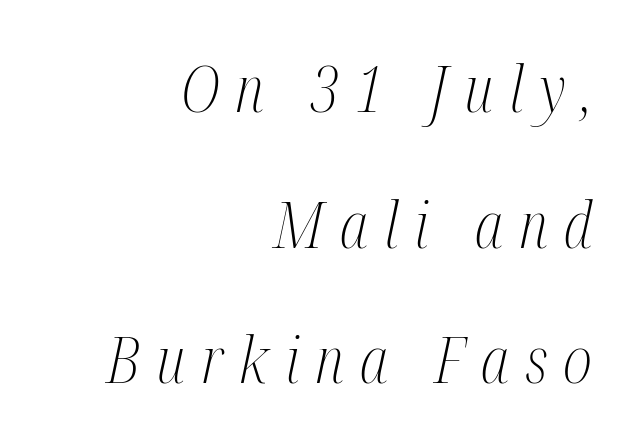
Q: Is the text bold? A: No.
Q: Is the text italic (slanted)? A: Yes, it leans right by about 12 degrees.
Q: Is the typeface a serif or a sans-serif typeface? A: Serif.
Q: Is the text underlined? A: No.
Q: How is the paragraph aligned? A: Right-aligned.
Q: Is the spacing between letters normal or unusually wide? A: Unusually wide.
Q: Is the spacing between lines tight, normal or loose? A: Loose.
Q: Width (condensed, normal, or wide)? A: Condensed.
Q: Stroke contrast? A: Medium.
Q: x-height? A: Medium.
Q: Monospaced? A: No.
